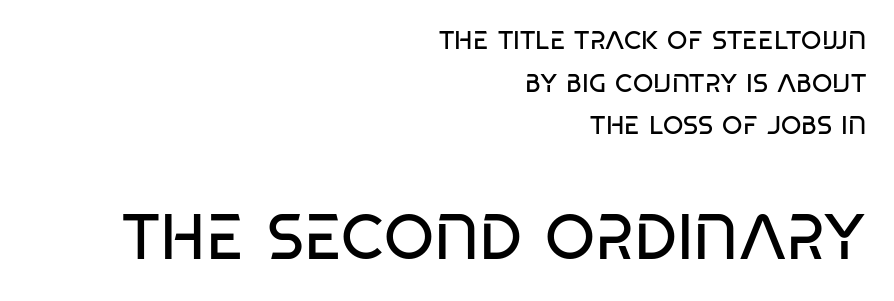
The letters carry no serifs — their stems end cleanly without finishing strokes. Heft: none added — not bold. A typesetter would call this zero additional tracking. The second block has been scaled up relative to the first.
